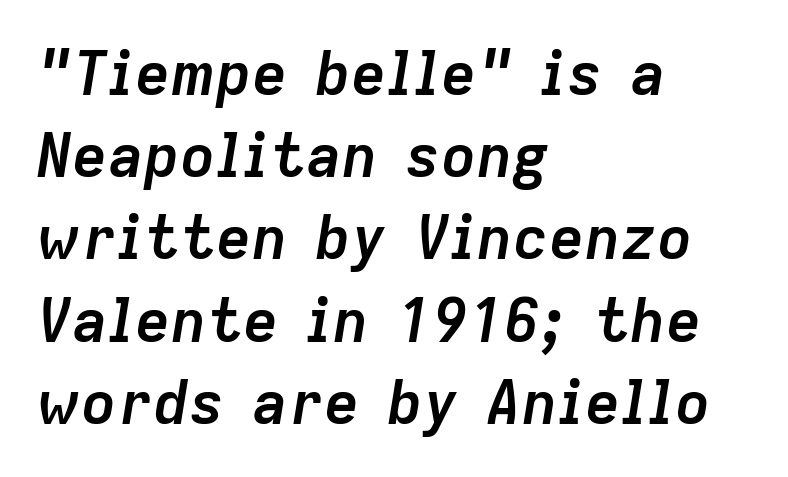
The image shows 60 px semibold type, italic (leaning right); set left-aligned, normal line spacing (1.37x), normal letter spacing, not underlined; low stroke contrast and a medium x-height.
